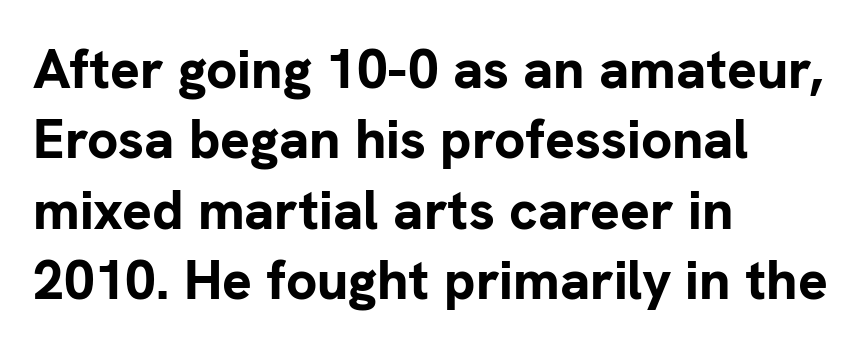
The image shows 55 px bold sans-serif type, upright; set left-aligned, normal line spacing (1.28x), normal letter spacing, not underlined; low stroke contrast and a medium x-height.
